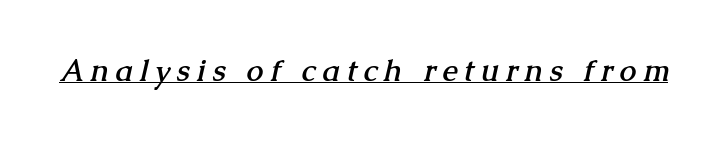
{"serif": "yes", "bold": "yes", "weight": "semibold", "width": "normal", "stroke_contrast": "medium", "x_height": "medium", "monospaced": "no", "underline": "yes", "letter_spacing": "wide", "letter_spacing_em": 0.23, "glyph_px": 30}
